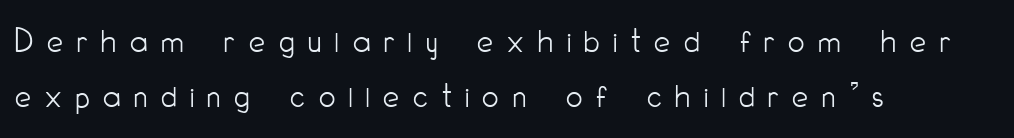
The image shows 36 px light, condensed sans-serif type, upright; set left-aligned, normal line spacing (1.52x), unusually wide letter spacing (+0.38 em), not underlined; low stroke contrast and a small x-height.
